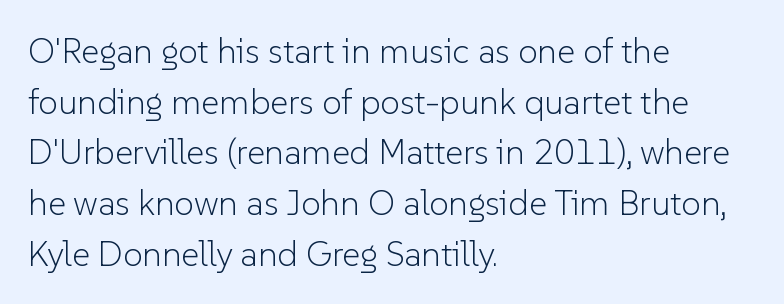
{"serif": "no", "italic": "no", "bold": "no", "weight": "light", "width": "normal", "stroke_contrast": "low", "x_height": "medium", "monospaced": "no", "underline": "no", "align": "left", "line_spacing": "normal", "line_spacing_ratio": 1.45, "letter_spacing": "normal", "letter_spacing_em": 0.0, "glyph_px": 35}
